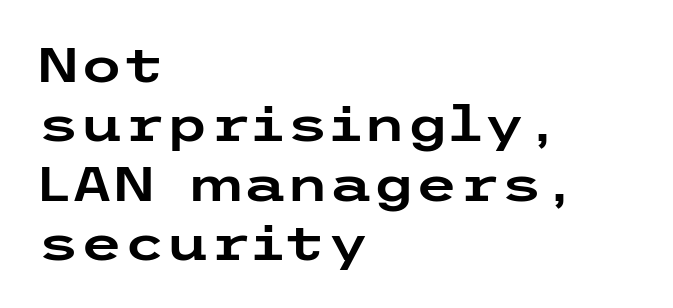
Italic: no, the glyphs are upright roman. All the whitespace from short lines collects on the right. This rendering employs a face without finishing strokes, i.e., a sans-serif. Has an underline been added? It has not. The face used here is rendered with its standard letterfit.
